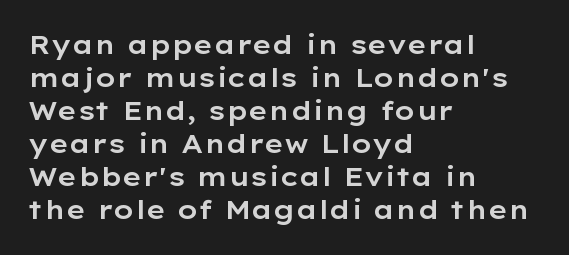
The foot of each line stays bare and open. Leading matches the norm, producing a regular column. The paragraph shown leans on its left margin. The gaps between neighbouring characters are ordinary and unremarkable. Italic? Not at all — the glyphs are vertical.
